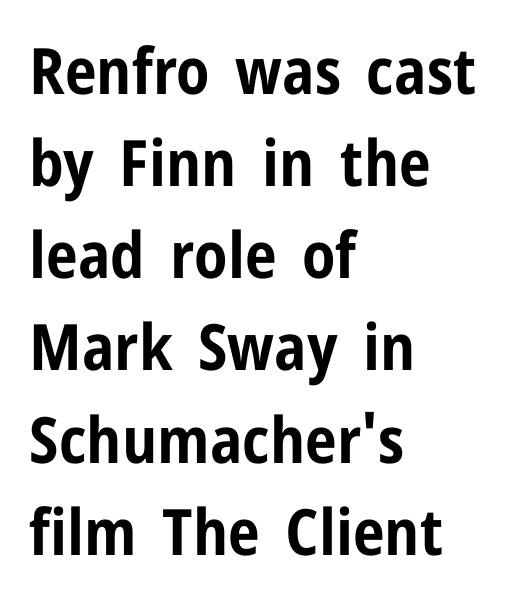
Q: Is the text bold? A: Yes.
Q: Is the text italic (slanted)? A: No, it is upright.
Q: Is the typeface a serif or a sans-serif typeface? A: Sans-serif.
Q: Is the text underlined? A: No.
Q: How is the paragraph aligned? A: Left-aligned.
Q: Is the spacing between letters normal or unusually wide? A: Normal.
Q: Is the spacing between lines tight, normal or loose? A: Normal.
Q: Width (condensed, normal, or wide)? A: Condensed.
Q: Stroke contrast? A: Low.
Q: x-height? A: Medium.
Q: Monospaced? A: No.
